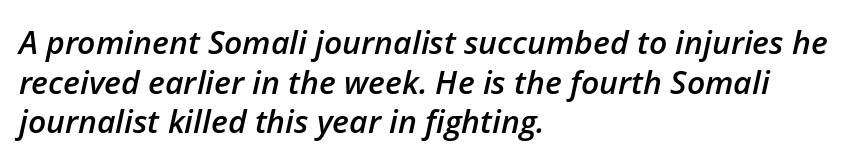
Q: Is the text bold? A: Semi-bold.
Q: Is the text italic (slanted)? A: Yes, it leans right by about 12 degrees.
Q: Is the text underlined? A: No.
Q: How is the paragraph aligned? A: Left-aligned.
Q: Is the spacing between letters normal or unusually wide? A: Normal.
Q: Width (condensed, normal, or wide)? A: Normal.
Q: Stroke contrast? A: Low.
Q: x-height? A: Medium.
Q: Monospaced? A: No.
